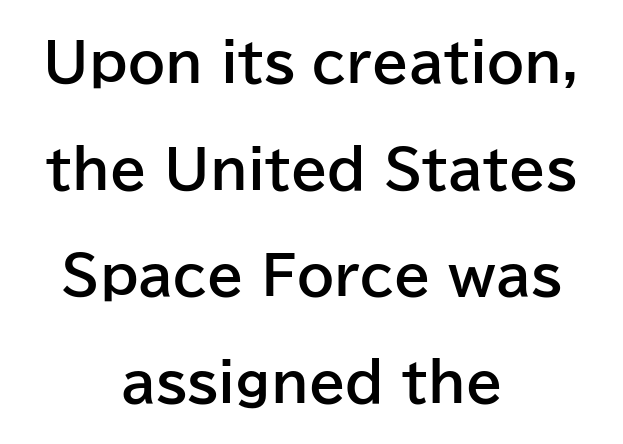
Each letter's strokes conclude bluntly, with no projecting serifs. Looks like regular typesetting: each glyph gets only the width it needs. If you drew a line through each stem, it would be perfectly vertical. Is the block centered? Yes — each line is placed symmetrically about the middle. Unmarked baselines from the first word to the last.
